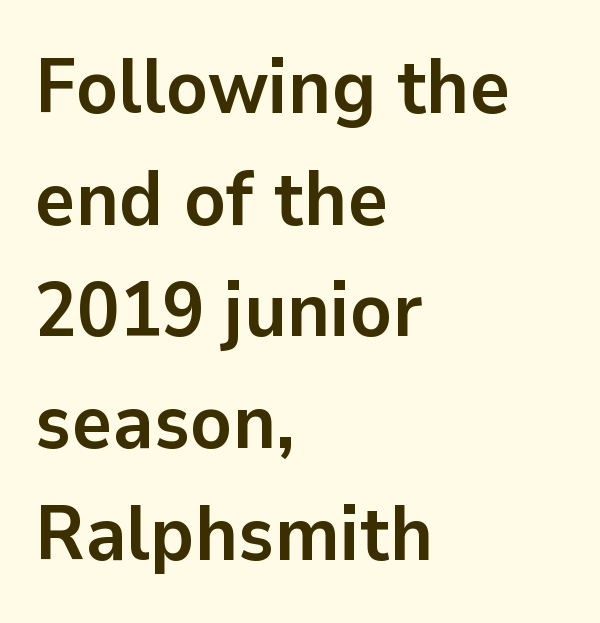
The image shows 77 px semibold sans-serif type, upright; set left-aligned, normal line spacing (1.45x), normal letter spacing, not underlined; low stroke contrast and a medium x-height.
